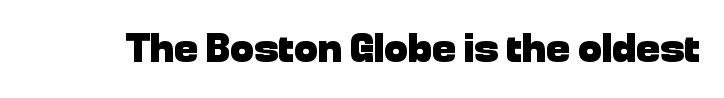
The image shows 40 px heavy sans-serif type, upright; set normal letter spacing, not underlined; low stroke contrast and a medium x-height.
